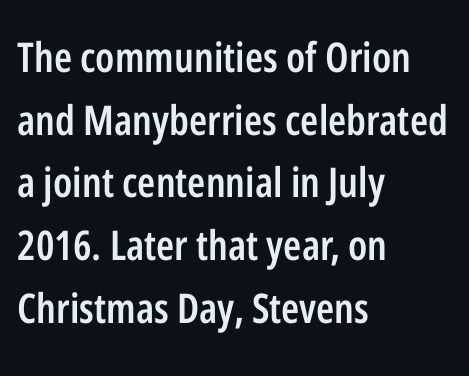
These lines are rendered in a variable-pitch font. Descenders are the only things crossing below the line. This sample keeps an unexceptional amount of space between lines. Alignment: flush left. The line texture is even and compact thanks to regular tracking. On the weight axis this lands at semibold, roughly 600.
